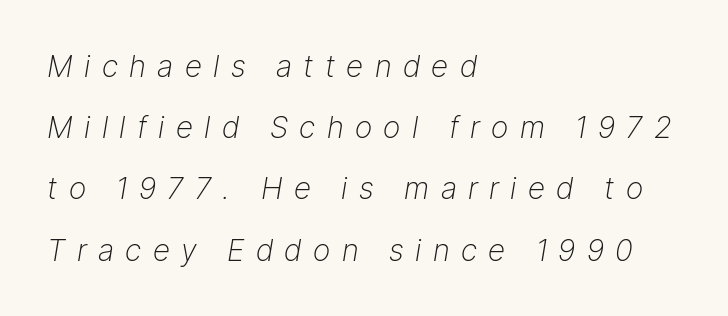
What stands out about the letter spacing? Its width — letters are far apart. This sample trades compactness for vertical openness between lines. This sample has the flowing, uneven cadence of proportional lettering. Unmarked baselines from the first word to the last. This sample uses an oblique cut, with every glyph tilted off the vertical. Left-aligned paragraph, ragged on the right.
